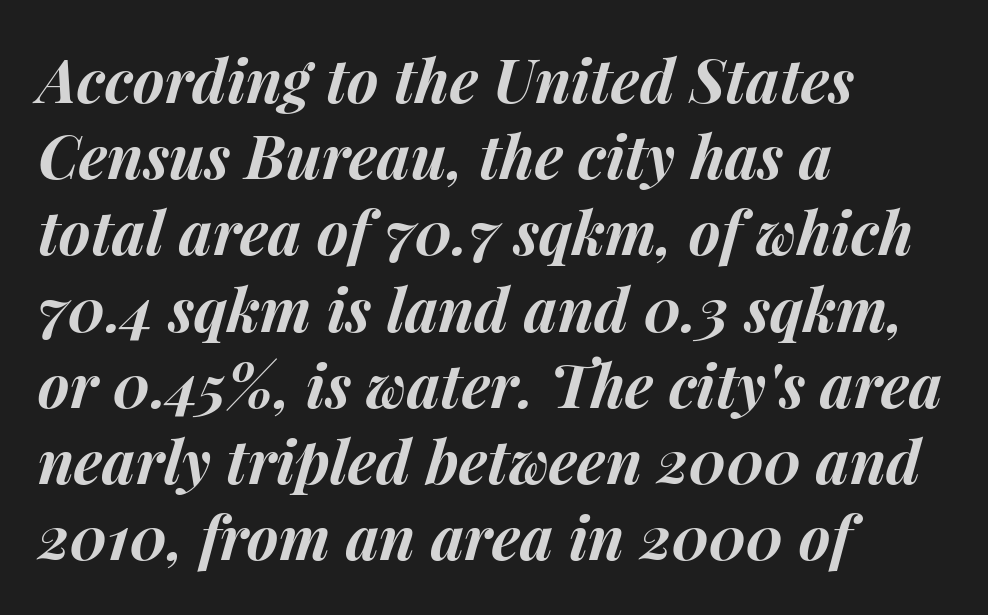
One-word summary of the alignment: left. The text carries the slant typical of an italic or oblique font. This sample keeps an unexceptional amount of space between lines. The font is running at its bold setting. Letter spacing: default.
